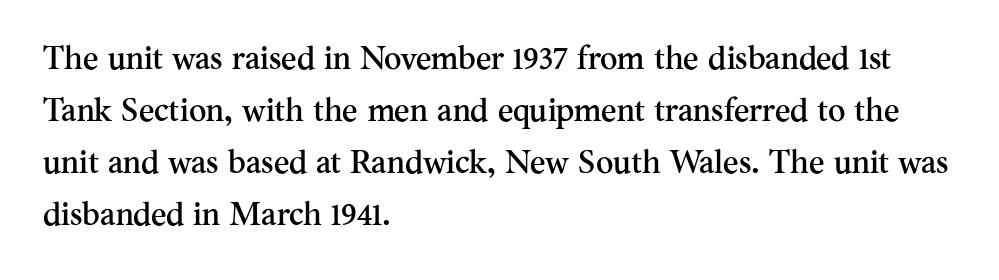
The baseline area is clear. The lines sit at an ordinary, default distance from one another. Nothing unusual about the tracking: characters are spaced as the font intends. This sample is left-justified, so line endings fall wherever the words run out.
